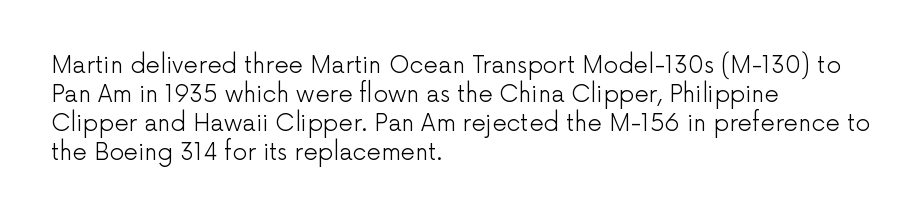
A typesetter would call this zero additional tracking. If you drew a line through each stem, it would be perfectly vertical. This block has exactly the height ordinary leading produces. Teacher's note: observe the even left margin — that is flush-left alignment. The area under the type is left untouched. This is not heavy type; no bold has been used.
